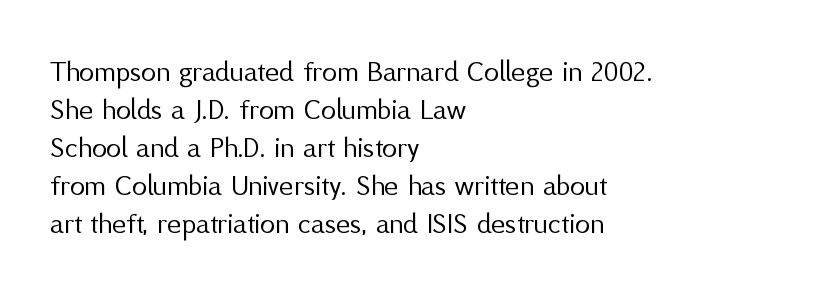
Q: Is the text bold? A: No.
Q: Is the text italic (slanted)? A: No, it is upright.
Q: Is the typeface a serif or a sans-serif typeface? A: Sans-serif.
Q: Is the text underlined? A: No.
Q: How is the paragraph aligned? A: Left-aligned.
Q: Is the spacing between letters normal or unusually wide? A: Normal.
Q: Is the spacing between lines tight, normal or loose? A: Normal.
Q: Width (condensed, normal, or wide)? A: Normal.
Q: Stroke contrast? A: Medium.
Q: x-height? A: Medium.
Q: Monospaced? A: No.
